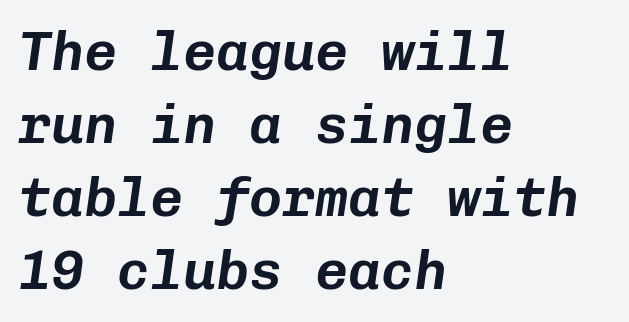
The passage shown leans; its letterforms are oblique. The paragraph shown leans on its left margin. In terms of leading, this rendering sits right in the middle. The area under the type is left untouched. Each word holds together tightly as a unit, with standard inter-letter gaps. Think of a typewriter: that constant character pitch is what you see here.
